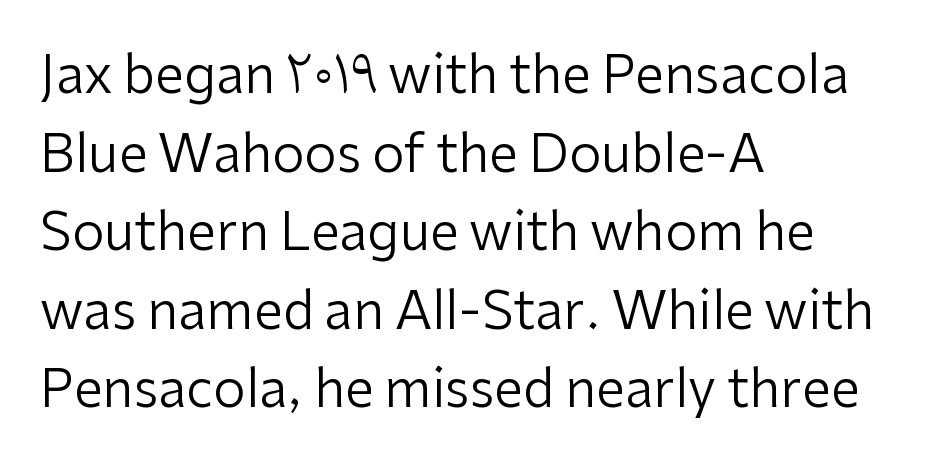
Weight: not bold — regular or lighter. Grotesque or geometric, the face here clearly has no serifs. Honestly, there is no underline to notice here at all. Leading matches the norm, producing a regular column. Style check: upright.
